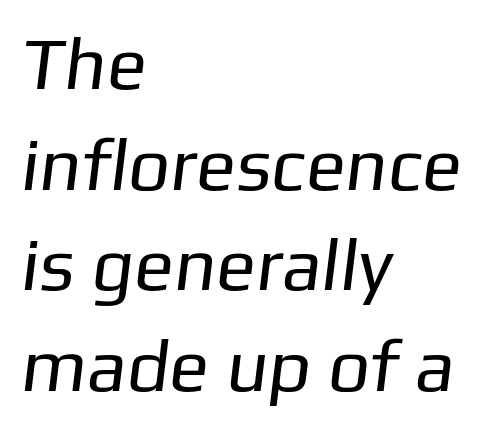
The image shows 74 px regular-weight sans-serif type; set left-aligned, normal line spacing (1.36x), normal letter spacing, not underlined; low stroke contrast and a medium x-height.
